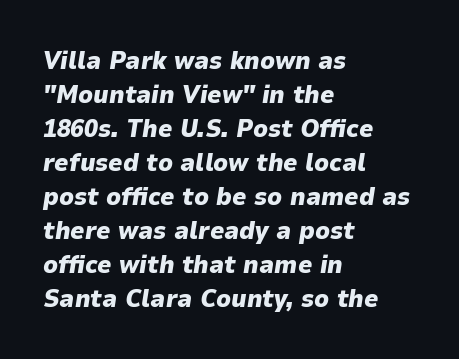
The image shows 25 px bold type, italic (leaning right); set left-aligned, normal line spacing (1.36x), normal letter spacing, not underlined.
